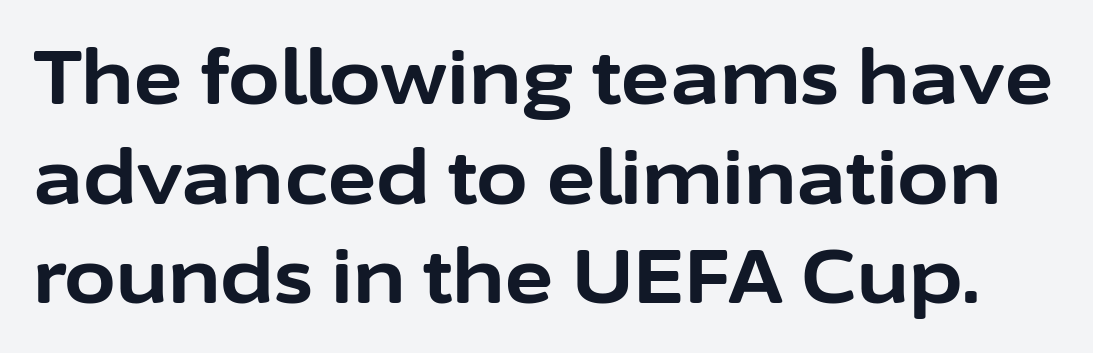
The image shows 75 px bold sans-serif type, upright; set normal line spacing (1.33x), normal letter spacing, not underlined; low stroke contrast and a medium x-height.
